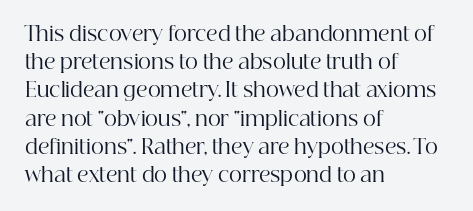
The image shows 20 px text type, upright; set left-aligned, normal line spacing (1.41x), normal letter spacing, not underlined.
